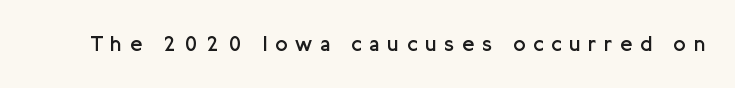
{"italic": "no", "bold": "no", "underline": "no", "letter_spacing": "wide", "letter_spacing_em": 0.36, "glyph_px": 22}
